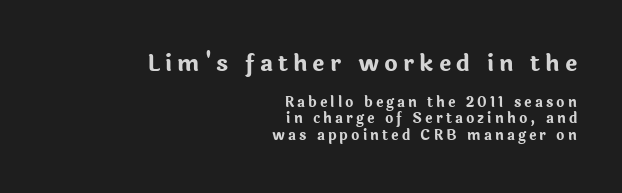
{"italic": "no", "bold": "yes", "underline": "no", "align": "right", "line_spacing_ratio": 1.19, "letter_spacing": "wide", "letter_spacing_em": 0.22, "larger_block": "first", "size_ratio": 1.64, "glyph_px": 23}
